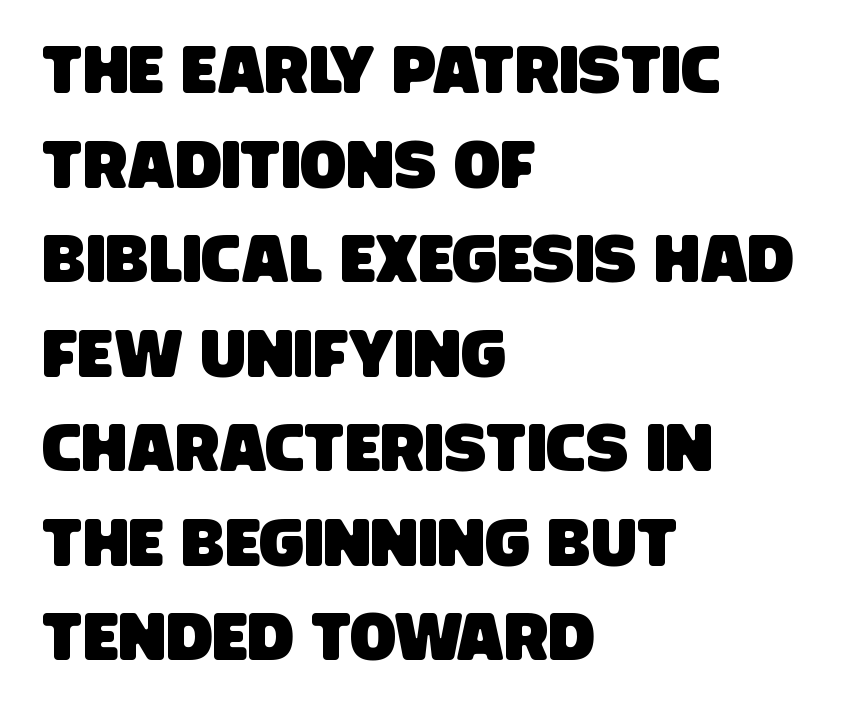
The image shows 68 px condensed sans-serif type; set left-aligned, normal line spacing (1.39x), normal letter spacing, not underlined; low stroke contrast and a large x-height.
